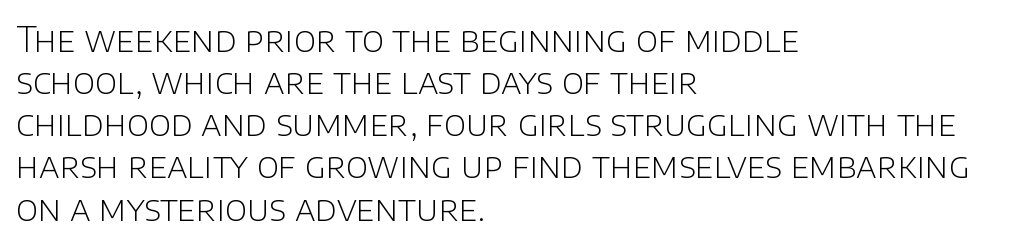
{"serif": "no", "italic": "no", "bold": "no", "weight": "light", "width": "normal", "stroke_contrast": "low", "x_height": "large", "monospaced": "no", "underline": "no", "align": "left", "line_spacing_ratio": 1.24, "letter_spacing": "normal", "letter_spacing_em": 0.0, "glyph_px": 34}
